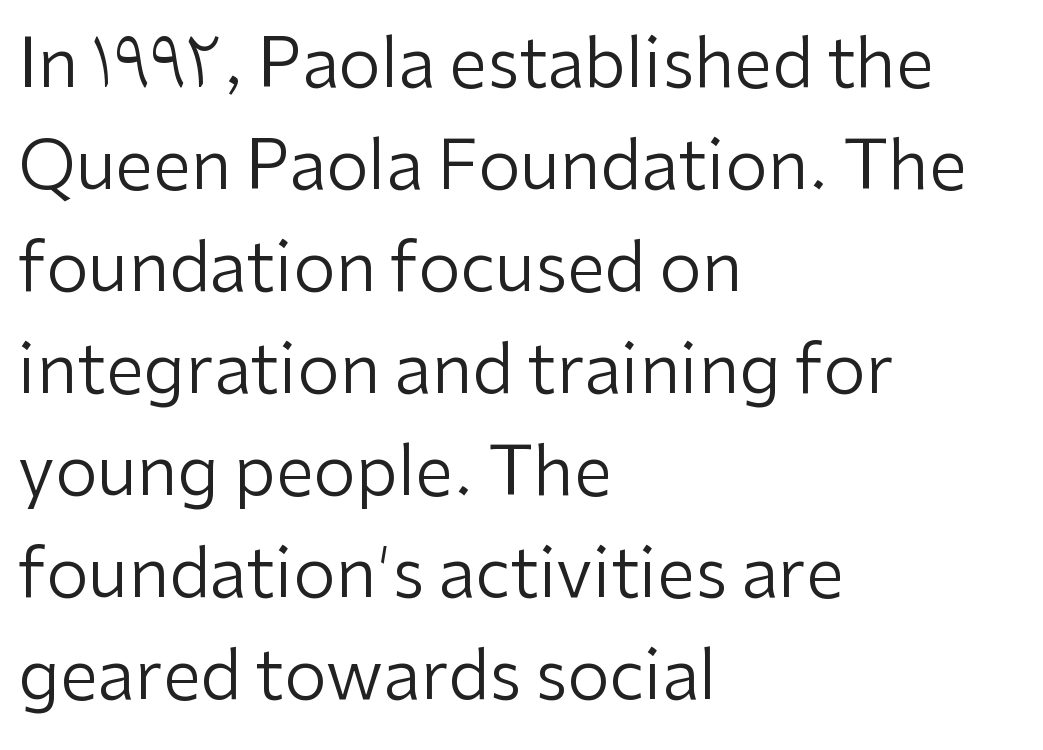
Q: Is the text bold? A: No.
Q: Is the text italic (slanted)? A: No, it is upright.
Q: Is the typeface a serif or a sans-serif typeface? A: Sans-serif.
Q: Is the text underlined? A: No.
Q: How is the paragraph aligned? A: Left-aligned.
Q: Is the spacing between letters normal or unusually wide? A: Normal.
Q: Is the spacing between lines tight, normal or loose? A: Normal.
Q: Width (condensed, normal, or wide)? A: Normal.
Q: Stroke contrast? A: Low.
Q: x-height? A: Medium.
Q: Monospaced? A: No.
